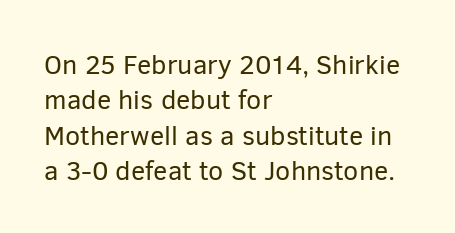
The image shows 27 px text type, upright; set left-aligned, normal line spacing (1.31x), normal letter spacing, not underlined.
